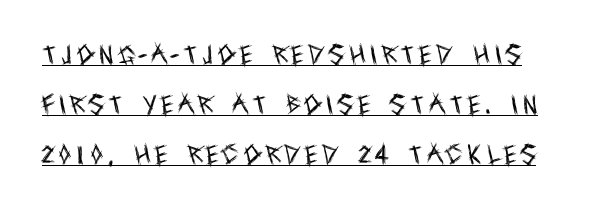
{"italic": "no", "bold": "no", "underline": "yes", "line_spacing": "loose", "line_spacing_ratio": 2.28, "letter_spacing": "wide", "letter_spacing_em": 0.21, "glyph_px": 22}
